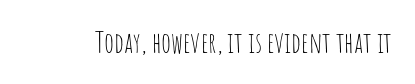
Q: Is the text bold? A: No.
Q: Is the text italic (slanted)? A: No, it is upright.
Q: Is the typeface a serif or a sans-serif typeface? A: Sans-serif.
Q: Is the text underlined? A: No.
Q: Is the spacing between letters normal or unusually wide? A: Normal.
Q: Width (condensed, normal, or wide)? A: Condensed.
Q: Stroke contrast? A: Low.
Q: x-height? A: Large.
Q: Monospaced? A: No.
